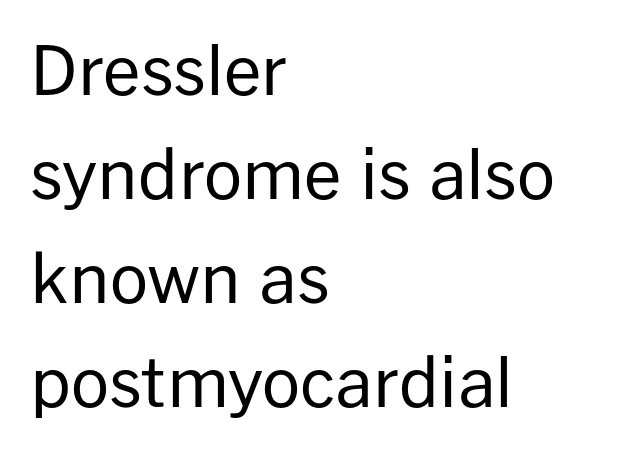
Q: Is the text bold? A: No.
Q: Is the text italic (slanted)? A: No, it is upright.
Q: Is the typeface a serif or a sans-serif typeface? A: Sans-serif.
Q: Is the text underlined? A: No.
Q: How is the paragraph aligned? A: Left-aligned.
Q: Is the spacing between letters normal or unusually wide? A: Normal.
Q: Is the spacing between lines tight, normal or loose? A: Normal.
Q: Width (condensed, normal, or wide)? A: Normal.
Q: Stroke contrast? A: Low.
Q: x-height? A: Medium.
Q: Monospaced? A: No.
